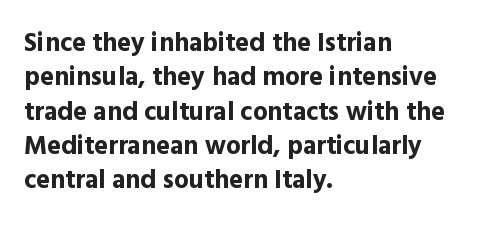
{"italic": "no", "bold": "yes", "underline": "no", "align": "left", "line_spacing": "normal", "line_spacing_ratio": 1.32, "letter_spacing": "normal", "letter_spacing_em": 0.0, "glyph_px": 26}
